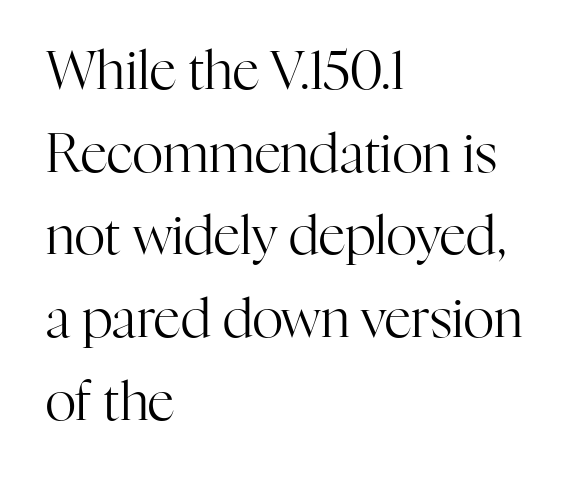
Is the block centered? No — it sits flush against the left margin. Decoration check: the copy has no underline. The type family on display is of the serif kind. The gaps between neighbouring characters are ordinary and unremarkable. Counters stay open thanks to moderate or lighter strokes. Every character sits straight up, as roman type does.
